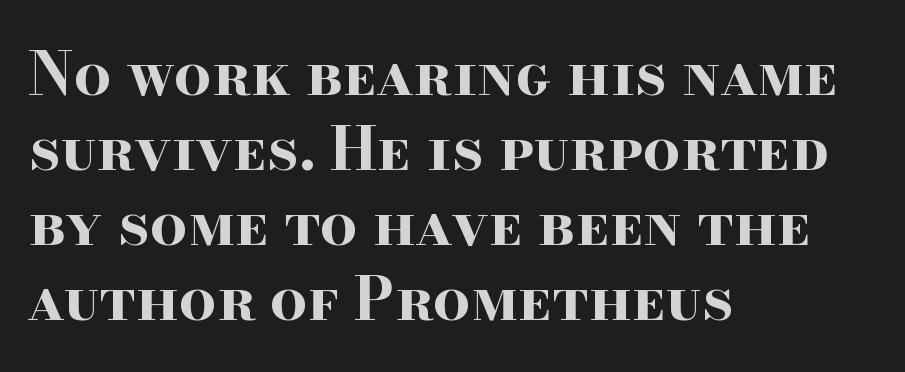
{"serif": "yes", "italic": "no", "bold": "yes", "weight": "bold", "width": "wide", "stroke_contrast": "high", "x_height": "small", "monospaced": "no", "underline": "no", "align": "left", "line_spacing": "normal", "line_spacing_ratio": 1.27, "letter_spacing": "normal", "letter_spacing_em": 0.0, "glyph_px": 59}
